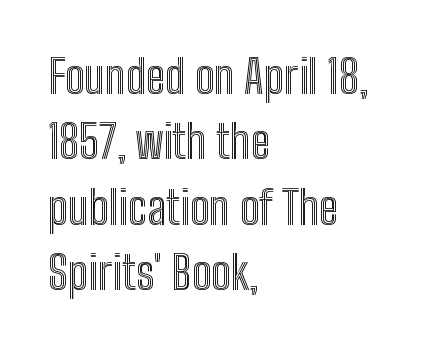
Q: Is the text italic (slanted)? A: No, it is upright.
Q: Is the text underlined? A: No.
Q: How is the paragraph aligned? A: Left-aligned.
Q: Is the spacing between letters normal or unusually wide? A: Normal.
Q: Is the spacing between lines tight, normal or loose? A: Normal.
Q: Width (condensed, normal, or wide)? A: Condensed.
Q: x-height? A: Medium.
Q: Monospaced? A: No.
